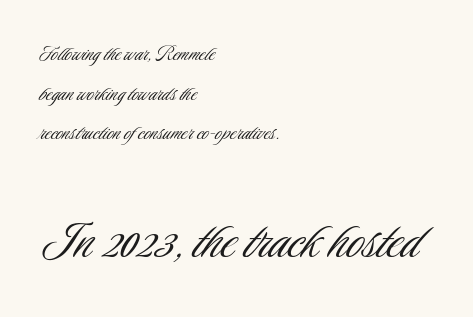
{"serif": "no", "bold": "no", "weight": "light", "width": "condensed", "stroke_contrast": "low", "x_height": "small", "monospaced": "no", "underline": "no", "align": "left", "line_spacing": "normal", "line_spacing_ratio": 1.65, "letter_spacing": "normal", "letter_spacing_em": 0.0, "larger_block": "second", "size_ratio": 2.5, "glyph_px": 60}
